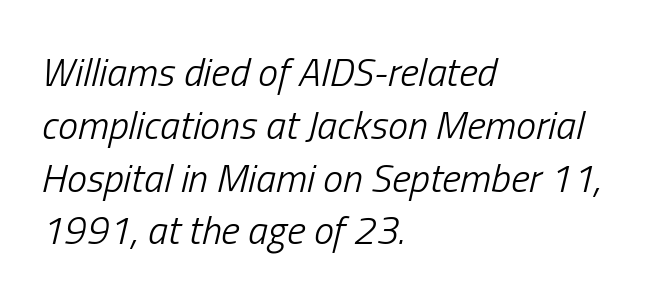
The image shows 40 px light, condensed type, italic (leaning right); set left-aligned, normal line spacing (1.32x), normal letter spacing, not underlined; low stroke contrast and a medium x-height.
